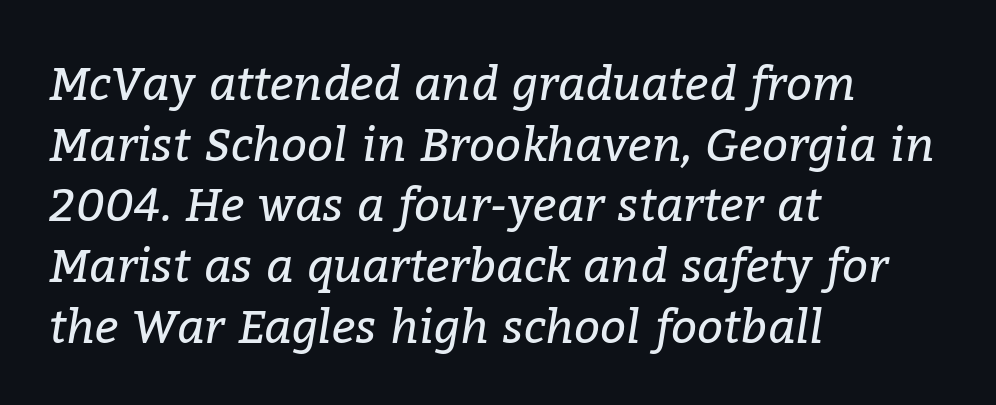
{"serif": "yes", "italic": "yes", "lean": "right", "slant_degrees": 9, "bold": "no", "weight": "regular", "width": "normal", "stroke_contrast": "low", "x_height": "medium", "monospaced": "no", "underline": "no", "align": "left", "line_spacing": "normal", "line_spacing_ratio": 1.32, "letter_spacing": "normal", "letter_spacing_em": 0.0, "glyph_px": 46}
